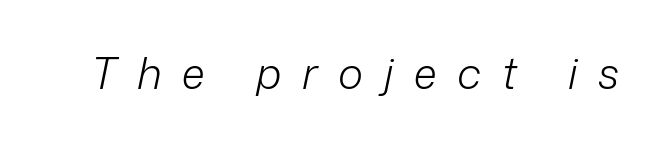
{"italic": "yes", "lean": "right", "slant_degrees": 12, "bold": "no", "weight": "light", "width": "normal", "stroke_contrast": "low", "x_height": "medium", "monospaced": "no", "underline": "no", "letter_spacing": "wide", "letter_spacing_em": 0.48, "glyph_px": 43}
